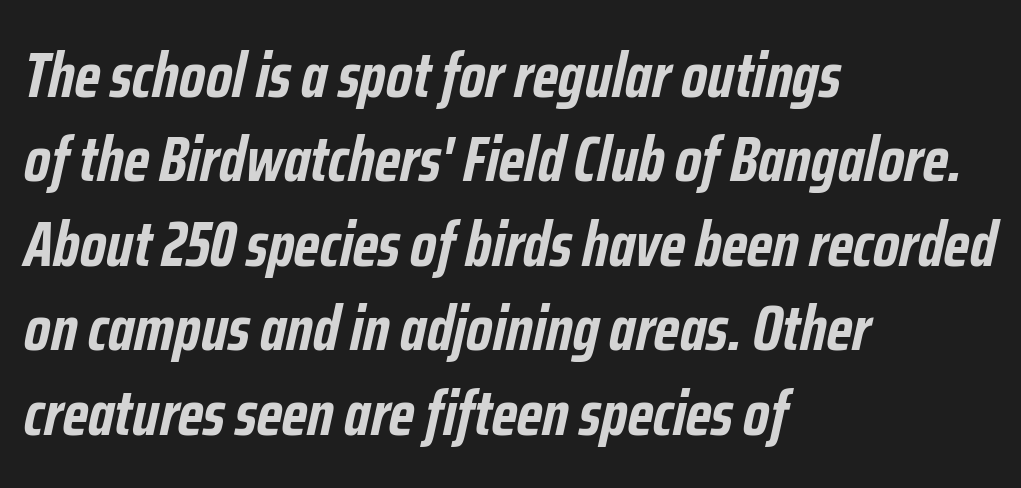
These lines are rendered in a variable-pitch font. These lines were composed using italics. Clear beneath every line of the passage. Plenty of ink on the page — the face is bold. If you measured baseline to baseline, you'd find a middling distance. The type is set solid horizontally, with unmodified tracking.
